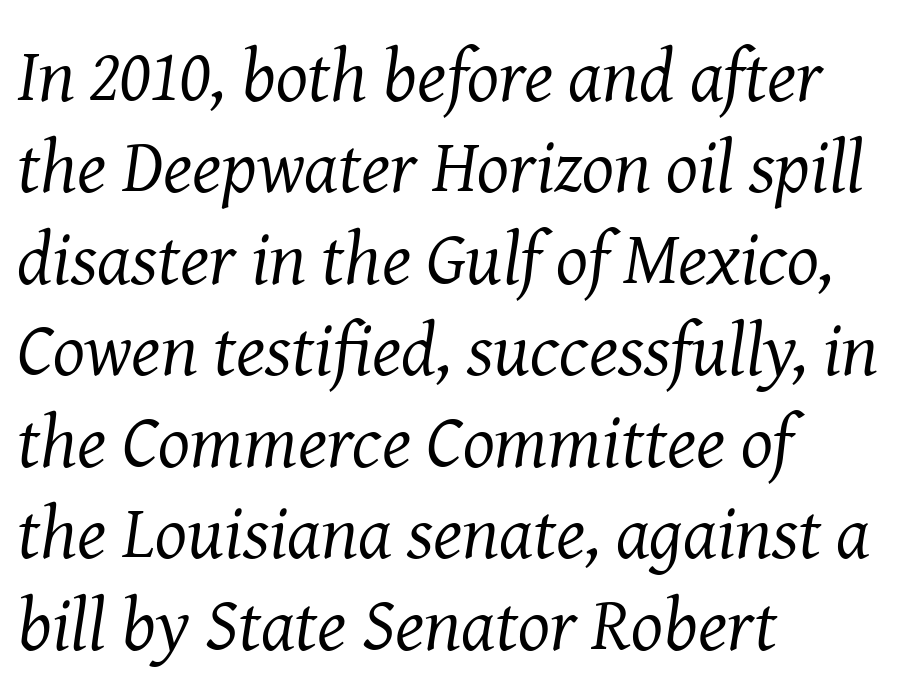
The image shows 75 px regular-weight serif type, italic (leaning right); set left-aligned, line spacing 1.22x, normal letter spacing, not underlined; medium stroke contrast and a medium x-height.
